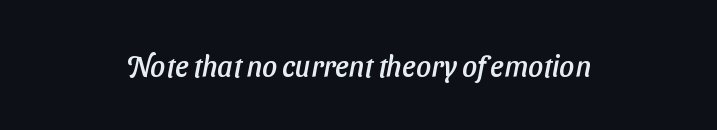
Q: Is the typeface a serif or a sans-serif typeface? A: Sans-serif.
Q: Is the text underlined? A: No.
Q: How is the paragraph aligned? A: Centered.
Q: Is the spacing between letters normal or unusually wide? A: Normal.
Q: Width (condensed, normal, or wide)? A: Normal.
Q: Stroke contrast? A: Low.
Q: x-height? A: Medium.
Q: Monospaced? A: No.
